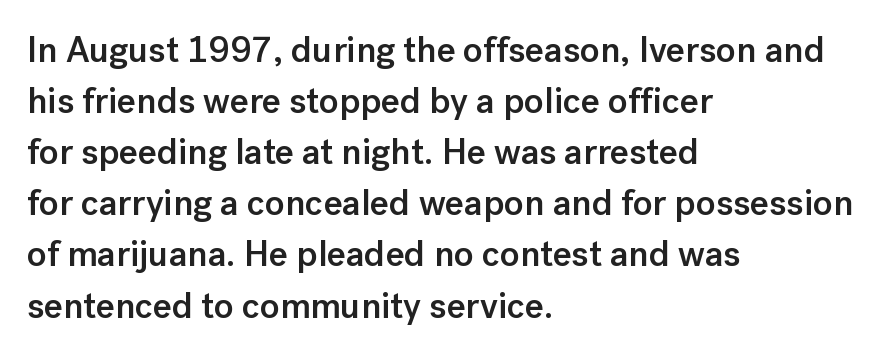
The image shows 36 px semibold sans-serif type, upright; set left-aligned, normal line spacing (1.42x), normal letter spacing, not underlined; low stroke contrast and a medium x-height.
